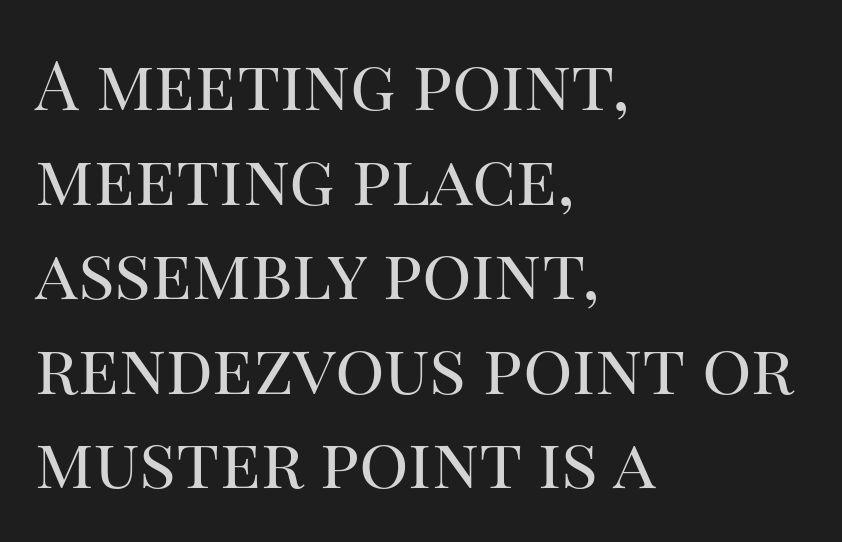
Q: Is the text bold? A: No.
Q: Is the text italic (slanted)? A: No, it is upright.
Q: Is the typeface a serif or a sans-serif typeface? A: Serif.
Q: Is the text underlined? A: No.
Q: How is the paragraph aligned? A: Left-aligned.
Q: Is the spacing between letters normal or unusually wide? A: Normal.
Q: Is the spacing between lines tight, normal or loose? A: Normal.
Q: Width (condensed, normal, or wide)? A: Normal.
Q: Stroke contrast? A: High.
Q: x-height? A: Large.
Q: Monospaced? A: No.
